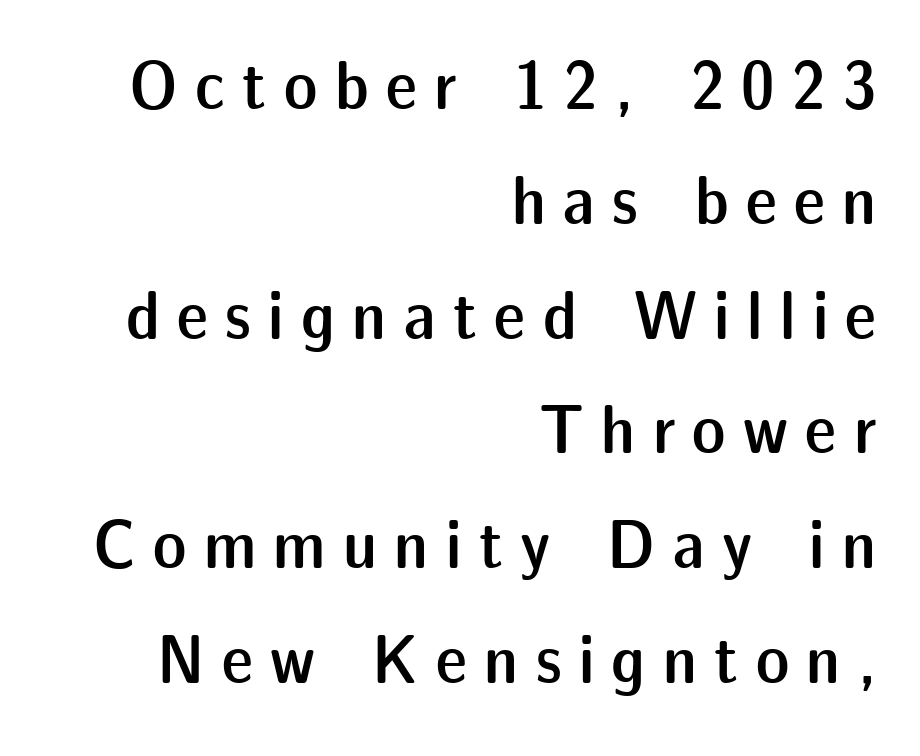
The image shows 70 px semibold sans-serif type, upright; set right-aligned, normal line spacing (1.64x), unusually wide letter spacing (+0.25 em), not underlined; low stroke contrast and a medium x-height.
